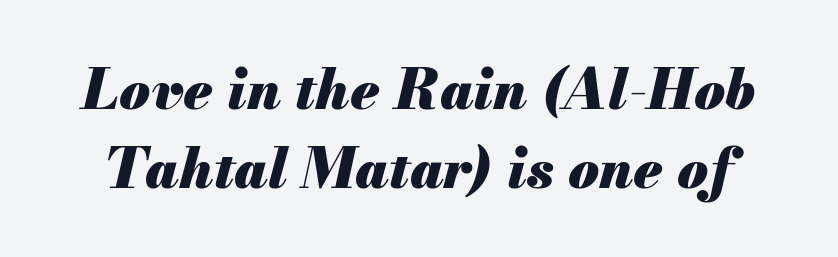
{"italic": "yes", "lean": "right", "slant_degrees": 13, "bold": "yes", "weight": "heavy", "width": "normal", "stroke_contrast": "medium", "x_height": "small", "monospaced": "no", "underline": "no", "line_spacing": "normal", "line_spacing_ratio": 1.41, "letter_spacing": "normal", "letter_spacing_em": 0.0, "glyph_px": 56}
